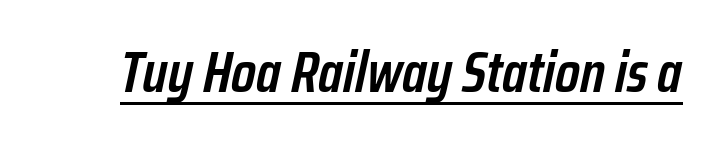
The image shows 58 px semibold, condensed type, italic (leaning right); set normal letter spacing, underlined; low stroke contrast and a medium x-height.
